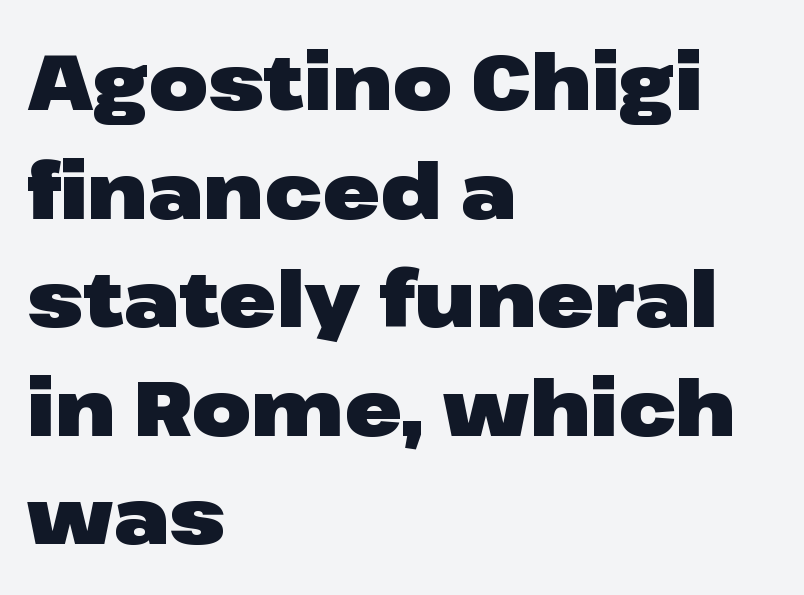
Q: Is the text bold? A: Yes.
Q: Is the text italic (slanted)? A: No, it is upright.
Q: Is the typeface a serif or a sans-serif typeface? A: Sans-serif.
Q: Is the text underlined? A: No.
Q: How is the paragraph aligned? A: Left-aligned.
Q: Is the spacing between letters normal or unusually wide? A: Normal.
Q: Is the spacing between lines tight, normal or loose? A: Normal.
Q: Width (condensed, normal, or wide)? A: Wide.
Q: Stroke contrast? A: Low.
Q: x-height? A: Medium.
Q: Monospaced? A: No.
